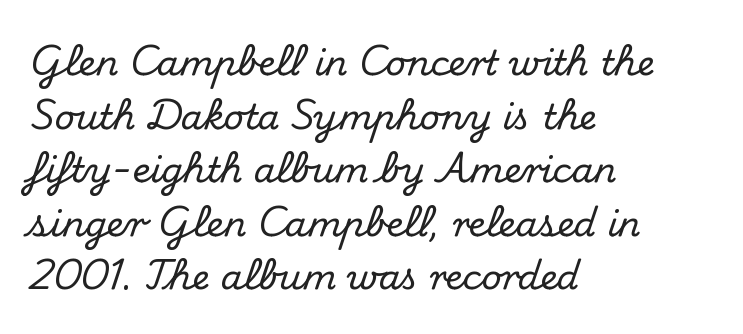
Q: Is the text italic (slanted)? A: Yes.
Q: Is the typeface a serif or a sans-serif typeface? A: Serif.
Q: Is the text underlined? A: No.
Q: How is the paragraph aligned? A: Left-aligned.
Q: Is the spacing between letters normal or unusually wide? A: Normal.
Q: Is the spacing between lines tight, normal or loose? A: Normal.
Q: Width (condensed, normal, or wide)? A: Normal.
Q: Stroke contrast? A: Medium.
Q: x-height? A: Small.
Q: Monospaced? A: No.
